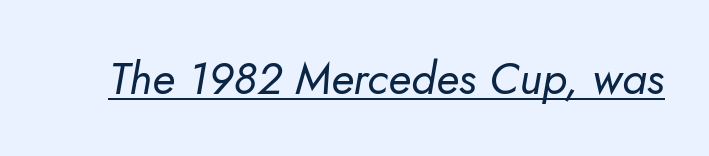
{"italic": "yes", "lean": "right", "slant_degrees": 5, "bold": "no", "weight": "regular", "width": "normal", "stroke_contrast": "low", "x_height": "small", "monospaced": "no", "underline": "yes", "letter_spacing": "normal", "letter_spacing_em": 0.0, "glyph_px": 45}
